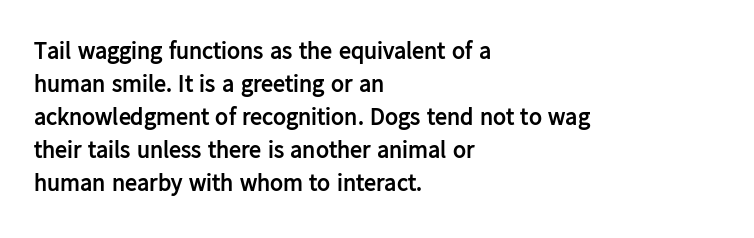
{"italic": "no", "bold": "yes", "underline": "no", "align": "left", "line_spacing": "normal", "line_spacing_ratio": 1.37, "letter_spacing": "normal", "letter_spacing_em": 0.0, "glyph_px": 24}
